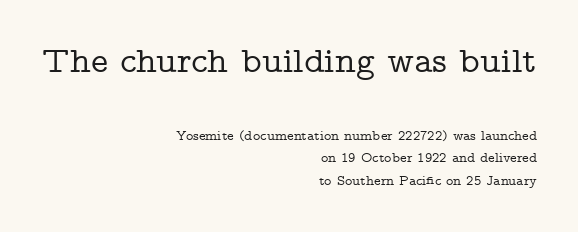
Compared with typical body copy, the letter spacing here is the same. The block sitting higher on the canvas is the one with enlarged characters. These lines sit exactly where default settings would place them. Type without underlining.
